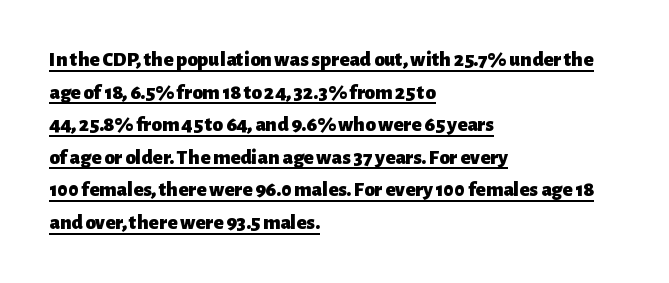
These lines keep a tight, regular rhythm from letter to letter. Typeset ragged right — the left edge is the straight one. Typesetter's note: full bold, strokes at maximum text heaviness. The letters stand upright; this is a roman face.
